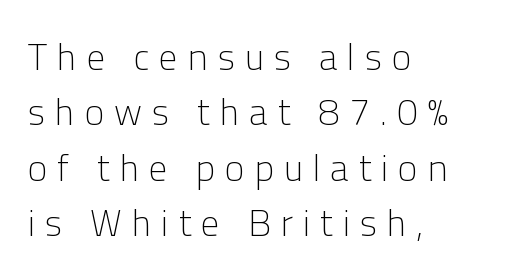
Q: Is the text bold? A: No.
Q: Is the text italic (slanted)? A: No, it is upright.
Q: Is the typeface a serif or a sans-serif typeface? A: Sans-serif.
Q: Is the text underlined? A: No.
Q: How is the paragraph aligned? A: Left-aligned.
Q: Is the spacing between letters normal or unusually wide? A: Unusually wide.
Q: Is the spacing between lines tight, normal or loose? A: Normal.
Q: Width (condensed, normal, or wide)? A: Normal.
Q: Stroke contrast? A: Low.
Q: x-height? A: Medium.
Q: Monospaced? A: No.
